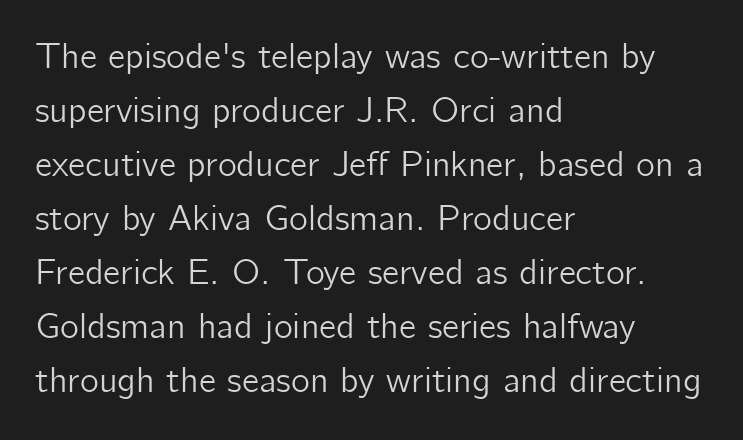
Spacing verdict: proportional, widths tailored to each character. Letterform terminals end flat and unadorned throughout the passage. Is there much room between lines? A standard amount, neither cramped nor airy. The text block is weighted toward the left margin, trailing off unevenly rightward. The specimen omits any rule beneath the text block's lines.
